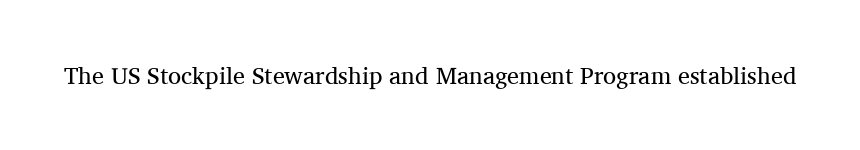
The image shows 24 px text type, upright; set normal letter spacing, not underlined.
